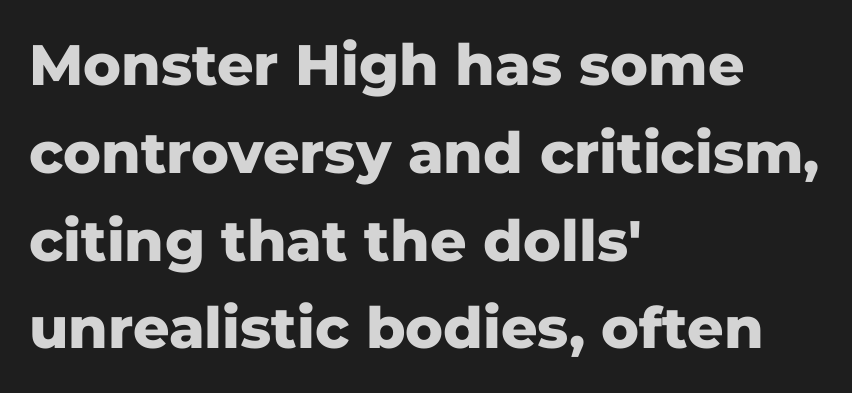
Characters remain perfectly vertical along every line. The type is set solid horizontally, with unmodified tracking. The setting favours the left margin, as ordinary paragraphs usually do. This rendering employs a face without finishing strokes, i.e., a sans-serif. Lines of text with bare space underneath.
